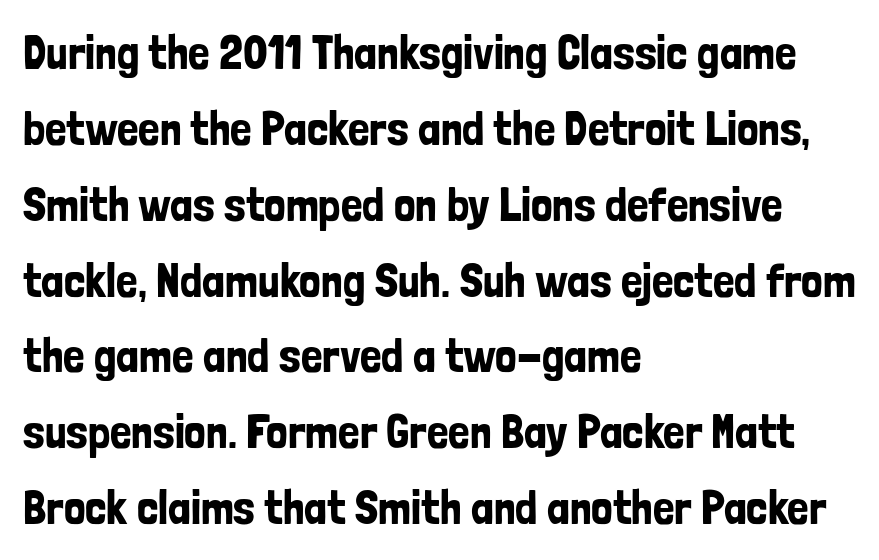
Q: Is the text italic (slanted)? A: No, it is upright.
Q: Is the typeface a serif or a sans-serif typeface? A: Sans-serif.
Q: Is the text underlined? A: No.
Q: How is the paragraph aligned? A: Left-aligned.
Q: Is the spacing between letters normal or unusually wide? A: Normal.
Q: Is the spacing between lines tight, normal or loose? A: Normal.
Q: Width (condensed, normal, or wide)? A: Condensed.
Q: Stroke contrast? A: Low.
Q: x-height? A: Medium.
Q: Monospaced? A: No.
